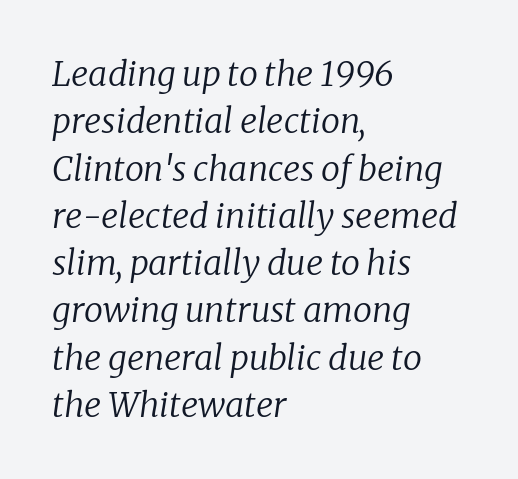
{"serif": "yes", "italic": "yes", "lean": "right", "slant_degrees": 8, "bold": "no", "weight": "regular", "width": "normal", "stroke_contrast": "low", "x_height": "medium", "monospaced": "no", "underline": "no", "align": "left", "line_spacing": "normal", "line_spacing_ratio": 1.39, "letter_spacing": "normal", "letter_spacing_em": 0.0, "glyph_px": 34}
